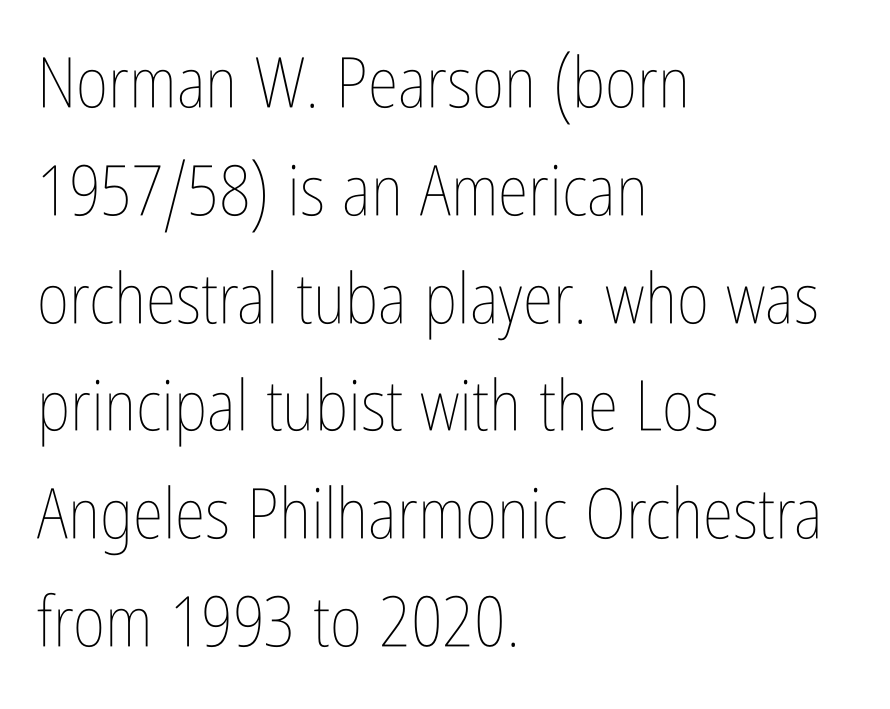
The image shows 70 px thin, condensed type, upright; set left-aligned, normal line spacing (1.54x), normal letter spacing, not underlined; low stroke contrast and a medium x-height.
